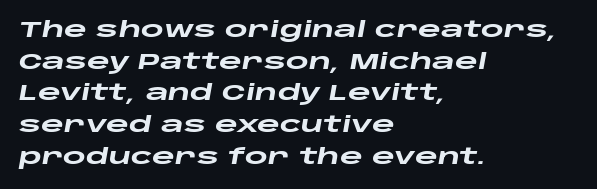
{"italic": "yes", "lean": "right", "slant_degrees": 10, "bold": "yes", "underline": "no", "align": "left", "line_spacing": "normal", "line_spacing_ratio": 1.44, "letter_spacing": "normal", "letter_spacing_em": 0.0, "glyph_px": 22}
